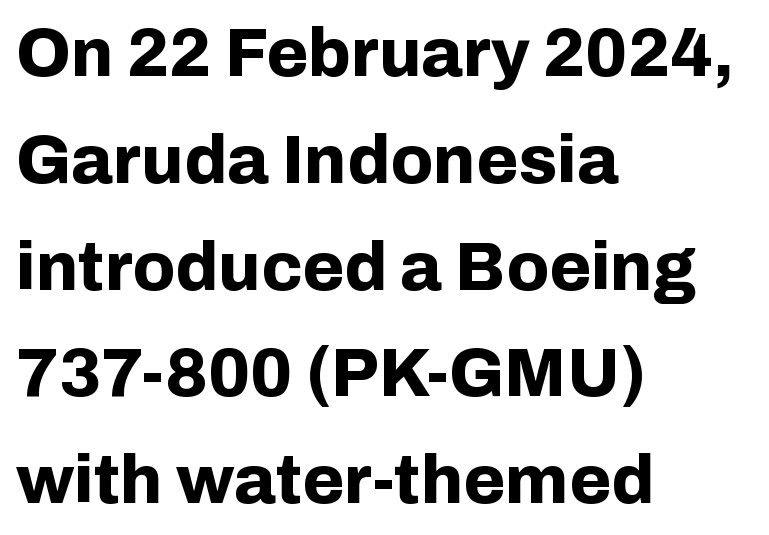
Q: Is the text bold? A: Yes.
Q: Is the text italic (slanted)? A: No, it is upright.
Q: Is the typeface a serif or a sans-serif typeface? A: Sans-serif.
Q: Is the text underlined? A: No.
Q: How is the paragraph aligned? A: Left-aligned.
Q: Is the spacing between letters normal or unusually wide? A: Normal.
Q: Is the spacing between lines tight, normal or loose? A: Normal.
Q: Width (condensed, normal, or wide)? A: Normal.
Q: Stroke contrast? A: Low.
Q: x-height? A: Medium.
Q: Monospaced? A: No.
